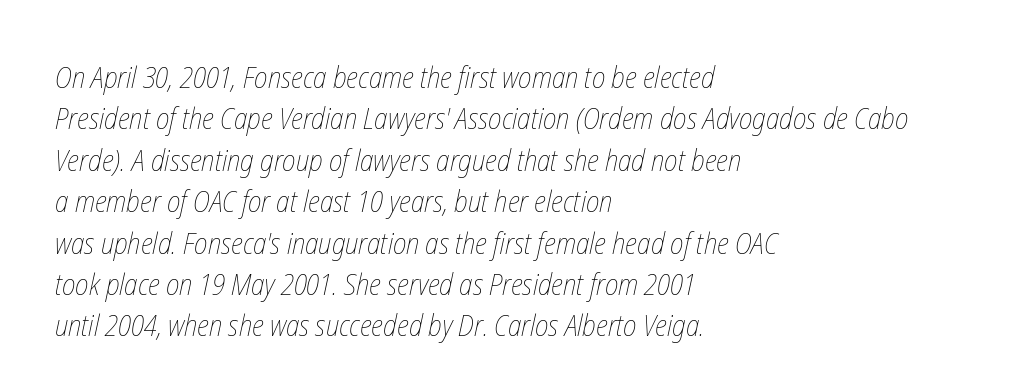
Rule under the text: the space is simply empty. Left-aligned paragraph, ragged on the right. Leading: standard. Varying glyph widths throughout — classic text-font behaviour.
